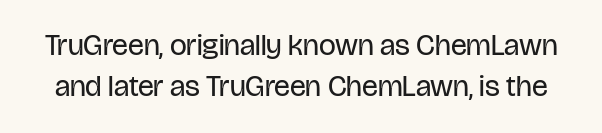
Typographically, this falls in the sans-serif category. The typesetting does not lean heavy: it is not bold. These lines are rendered in a variable-pitch font. Words float on clear page, feet unadorned. The axis of the letterforms is exactly vertical. How are the letters spaced? Ordinarily, with no added tracking.
